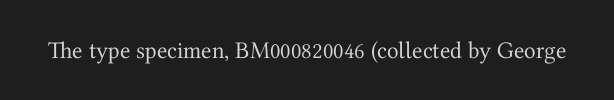
Q: Is the text bold? A: No.
Q: Is the text italic (slanted)? A: No, it is upright.
Q: Is the text underlined? A: No.
Q: Is the spacing between letters normal or unusually wide? A: Normal.
